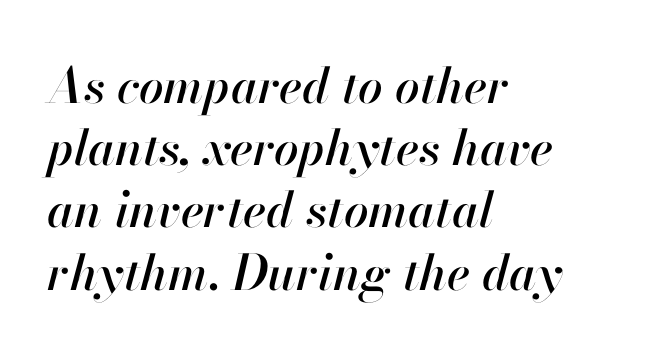
{"italic": "yes", "lean": "right", "slant_degrees": 13, "width": "normal", "stroke_contrast": "high", "x_height": "small", "monospaced": "no", "underline": "no", "align": "left", "line_spacing": "normal", "line_spacing_ratio": 1.27, "letter_spacing": "normal", "letter_spacing_em": 0.0, "glyph_px": 49}
